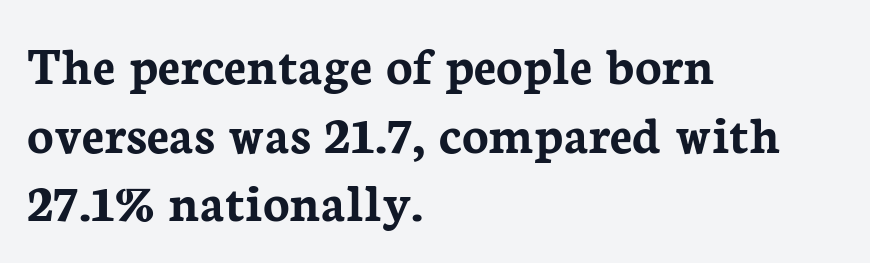
Q: Is the text bold? A: Yes.
Q: Is the text italic (slanted)? A: No, it is upright.
Q: Is the typeface a serif or a sans-serif typeface? A: Serif.
Q: Is the text underlined? A: No.
Q: How is the paragraph aligned? A: Left-aligned.
Q: Is the spacing between letters normal or unusually wide? A: Normal.
Q: Is the spacing between lines tight, normal or loose? A: Normal.
Q: Width (condensed, normal, or wide)? A: Normal.
Q: Stroke contrast? A: Low.
Q: x-height? A: Medium.
Q: Monospaced? A: No.
